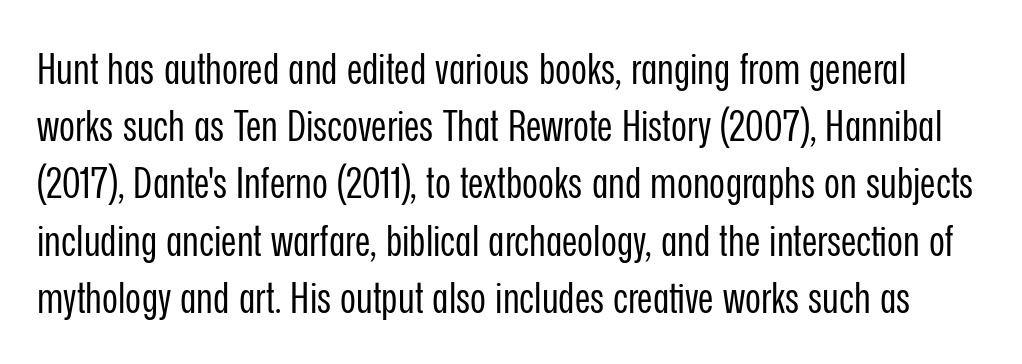
To sum up the face: it is a sans, with no serifs. Stroke mass is kept to a normal reading level or below. The lettering stays uniformly vertical, giving the passage a roman look. Nobody touched the tracking dial on this one. Descender tails drop into unmarked territory. Looks like regular typesetting: each glyph gets only the width it needs.
